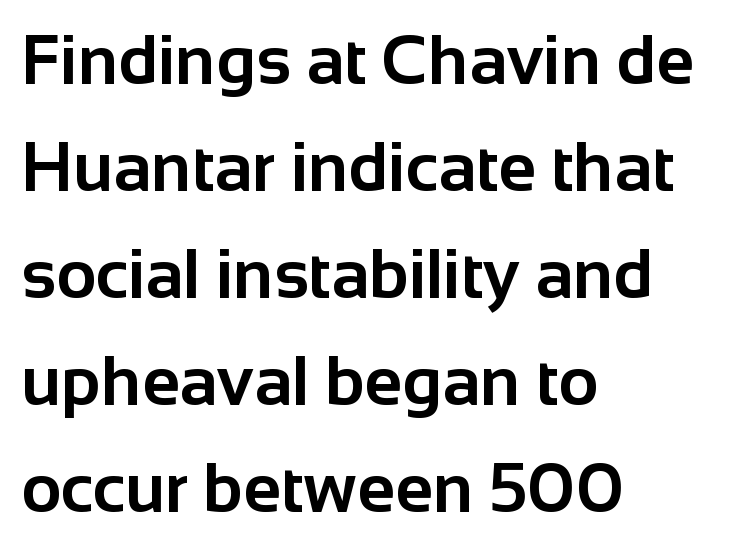
Q: Is the text bold? A: Yes.
Q: Is the text italic (slanted)? A: No, it is upright.
Q: Is the typeface a serif or a sans-serif typeface? A: Sans-serif.
Q: Is the text underlined? A: No.
Q: How is the paragraph aligned? A: Left-aligned.
Q: Is the spacing between letters normal or unusually wide? A: Normal.
Q: Is the spacing between lines tight, normal or loose? A: Normal.
Q: Width (condensed, normal, or wide)? A: Normal.
Q: Stroke contrast? A: Low.
Q: x-height? A: Medium.
Q: Monospaced? A: No.
